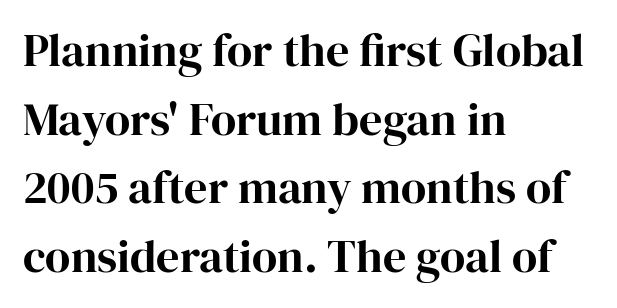
{"serif": "yes", "italic": "no", "width": "normal", "stroke_contrast": "high", "x_height": "medium", "monospaced": "no", "underline": "no", "align": "left", "line_spacing": "normal", "line_spacing_ratio": 1.49, "letter_spacing": "normal", "letter_spacing_em": 0.0, "glyph_px": 46}
